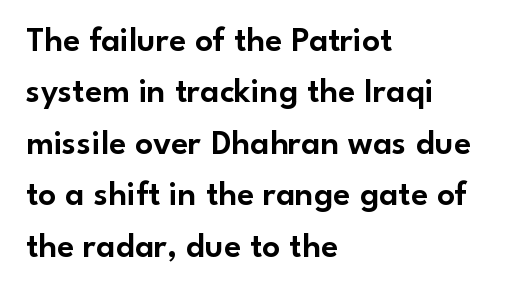
{"serif": "no", "italic": "no", "width": "normal", "stroke_contrast": "low", "x_height": "small", "monospaced": "no", "underline": "no", "align": "left", "line_spacing": "normal", "line_spacing_ratio": 1.47, "letter_spacing": "normal", "letter_spacing_em": 0.0, "glyph_px": 35}
